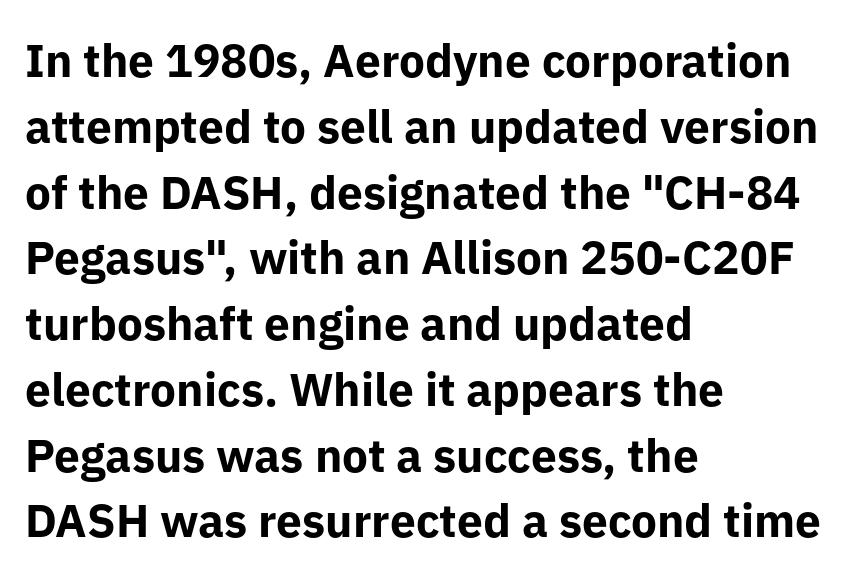
Interline gaps are of average width in this sample. How are the letters spaced? Ordinarily, with no added tracking. The zone under the glyphs is completely vacant. Does the weight exceed regular? Yes, all the way to bold.
